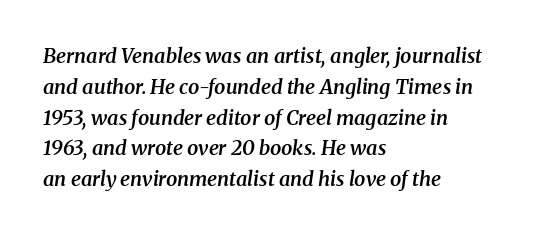
{"italic": "yes", "lean": "right", "slant_degrees": 8, "bold": "semi", "underline": "no", "align": "left", "line_spacing": "normal", "line_spacing_ratio": 1.54, "letter_spacing": "normal", "letter_spacing_em": 0.0, "glyph_px": 20}
